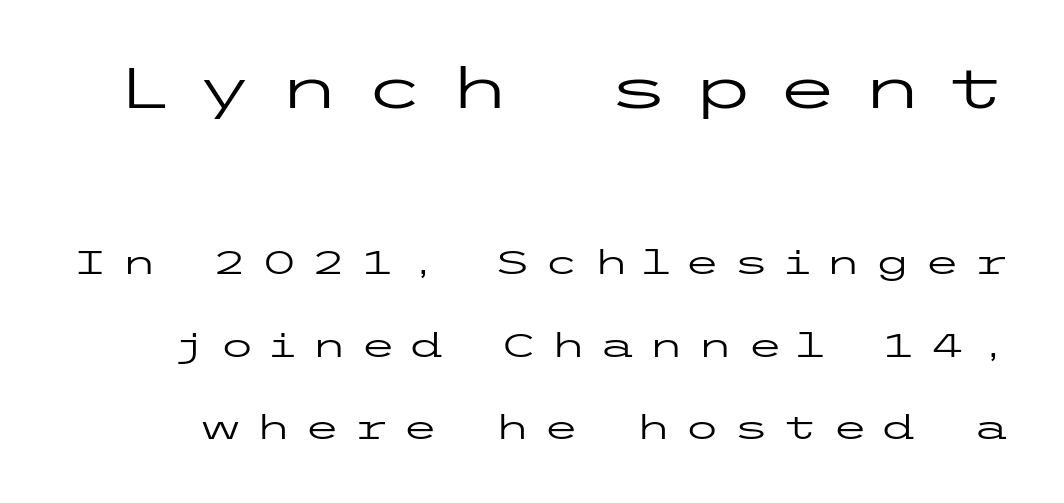
{"serif": "no", "italic": "no", "bold": "no", "weight": "regular", "width": "wide", "stroke_contrast": "low", "x_height": "medium", "underline": "no", "line_spacing": "loose", "line_spacing_ratio": 2.5, "letter_spacing": "wide", "letter_spacing_em": 0.39, "larger_block": "first", "size_ratio": 1.73, "glyph_px": 57}
